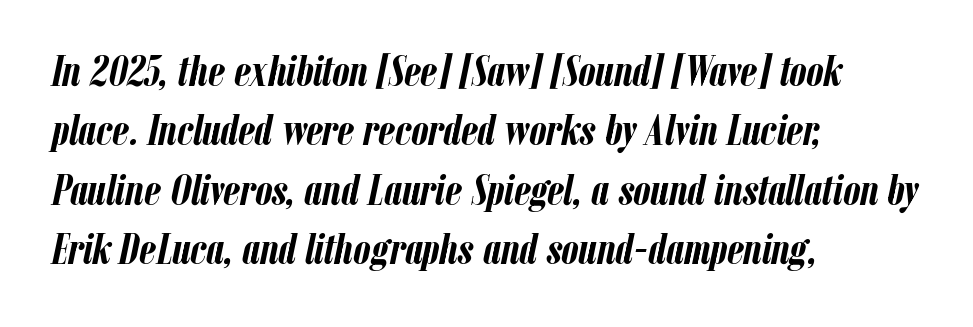
Q: Is the text bold? A: Yes.
Q: Is the text italic (slanted)? A: Yes, it leans right by about 12 degrees.
Q: Is the text underlined? A: No.
Q: How is the paragraph aligned? A: Left-aligned.
Q: Is the spacing between letters normal or unusually wide? A: Normal.
Q: Is the spacing between lines tight, normal or loose? A: Normal.
Q: Width (condensed, normal, or wide)? A: Condensed.
Q: Stroke contrast? A: Low.
Q: x-height? A: Medium.
Q: Monospaced? A: No.
